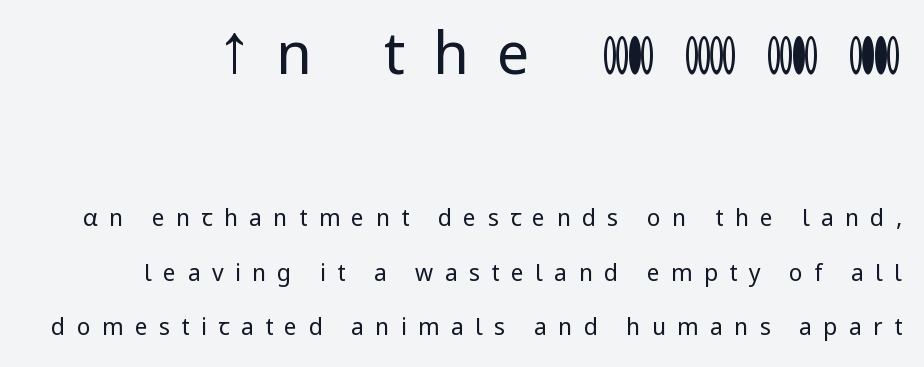
Q: Is the text bold? A: No.
Q: Is the text italic (slanted)? A: No, it is upright.
Q: Is the typeface a serif or a sans-serif typeface? A: Sans-serif.
Q: Is the text underlined? A: No.
Q: Is the spacing between letters normal or unusually wide? A: Unusually wide.
Q: Is the spacing between lines tight, normal or loose? A: Loose.
Q: Which block of text is set in a larger size, the first (top) or the second (bottom)? A: The first (top) one.
Q: Width (condensed, normal, or wide)? A: Normal.
Q: Stroke contrast? A: Low.
Q: x-height? A: Medium.
Q: Monospaced? A: No.
